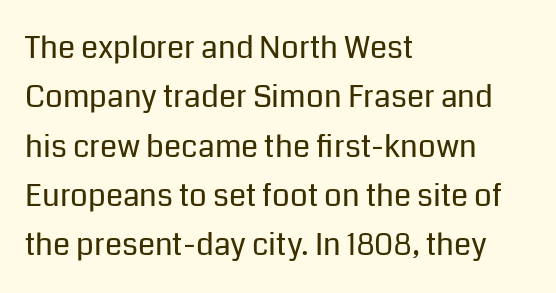
The image shows 31 px regular-weight sans-serif type, upright; set left-aligned, normal line spacing (1.59x), normal letter spacing, not underlined; low stroke contrast and a medium x-height.
